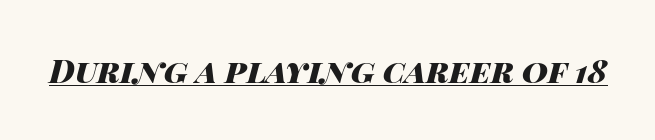
Q: Is the text bold? A: Yes.
Q: Is the text italic (slanted)? A: Yes, it leans right by about 14 degrees.
Q: Is the text underlined? A: Yes.
Q: Is the spacing between letters normal or unusually wide? A: Normal.
Q: Width (condensed, normal, or wide)? A: Wide.
Q: Stroke contrast? A: High.
Q: x-height? A: Large.
Q: Monospaced? A: No.
